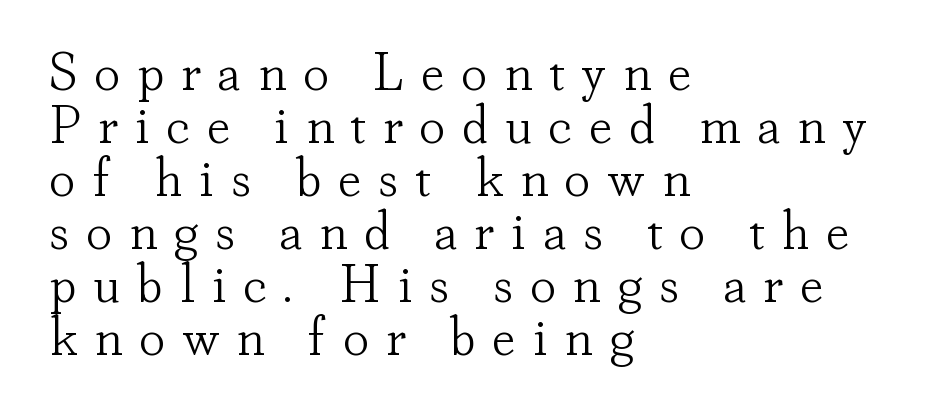
{"serif": "yes", "italic": "no", "bold": "no", "weight": "light", "width": "normal", "stroke_contrast": "low", "x_height": "small", "monospaced": "no", "underline": "no", "align": "left", "line_spacing": "tight", "line_spacing_ratio": 1.0, "letter_spacing": "wide", "letter_spacing_em": 0.31, "glyph_px": 53}
